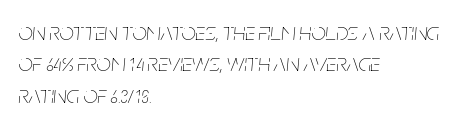
{"italic": "yes", "lean": "right", "slant_degrees": 5, "bold": "no", "underline": "no", "align": "left", "line_spacing": "normal", "line_spacing_ratio": 1.26, "letter_spacing": "normal", "letter_spacing_em": 0.0, "glyph_px": 25}
